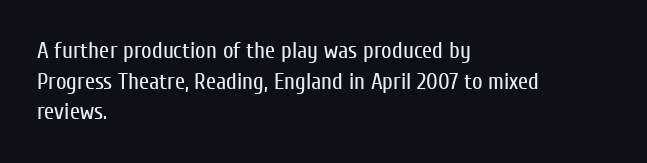
The image shows 23 px text type, upright; set left-aligned, normal line spacing (1.33x), normal letter spacing, not underlined.
